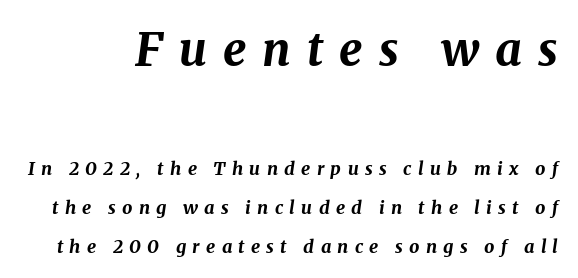
Q: Is the text bold? A: Yes.
Q: Is the text italic (slanted)? A: Yes, it leans right by about 8 degrees.
Q: Is the text underlined? A: No.
Q: Is the spacing between letters normal or unusually wide? A: Unusually wide.
Q: Is the spacing between lines tight, normal or loose? A: Loose.
Q: Which block of text is set in a larger size, the first (top) or the second (bottom)? A: The first (top) one.
Q: Width (condensed, normal, or wide)? A: Normal.
Q: Stroke contrast? A: Medium.
Q: x-height? A: Medium.
Q: Monospaced? A: No.
